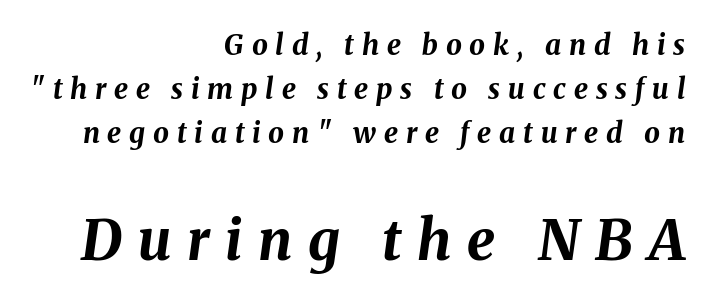
{"italic": "yes", "lean": "right", "slant_degrees": 8, "bold": "yes", "weight": "bold", "width": "normal", "stroke_contrast": "medium", "x_height": "medium", "monospaced": "no", "underline": "no", "align": "right", "line_spacing": "normal", "line_spacing_ratio": 1.57, "letter_spacing": "wide", "letter_spacing_em": 0.28, "larger_block": "second", "size_ratio": 2.0, "glyph_px": 56}
